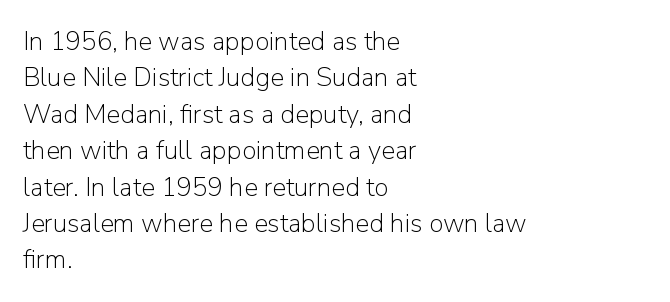
Short and long lines alike share a common starting point at left. The typeface has the unassuming heft of standard copy or less. Is the letter spacing exaggerated? No — it looks like the ordinary default. Has an underline been added? It has not. Posture: vertical.
